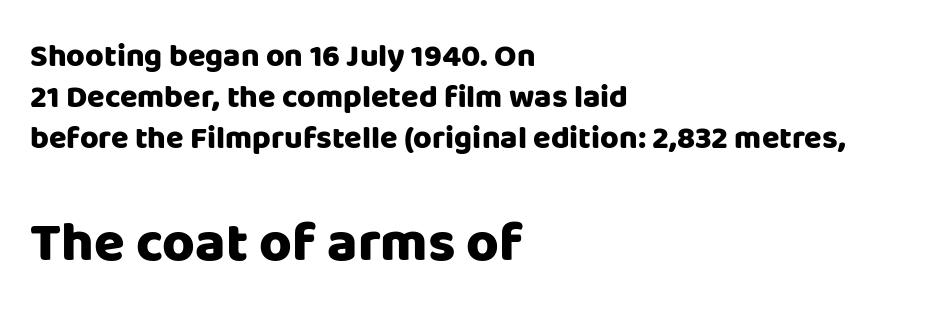
One-word summary of the alignment: left. Posture: upright roman. The baseline area is clear. These words are printed bold, with thick strokes throughout. Leading: standard. Caption: upper text group reduced, lower text group enlarged.
